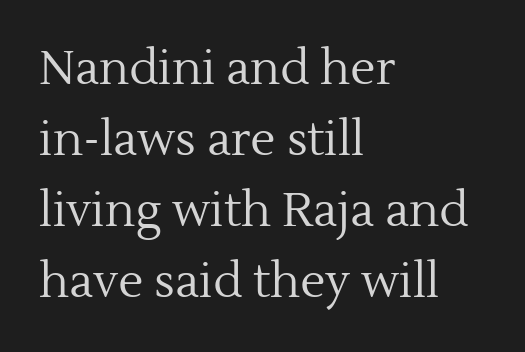
The axis of the letterforms is exactly vertical. You could not count columns in this text — the font is proportionally spaced. If you drew a ruler down the left edge, every line would touch it. No chunkiness to these letters — they're not bold. Letters rest on an invisible, unmarked baseline.
